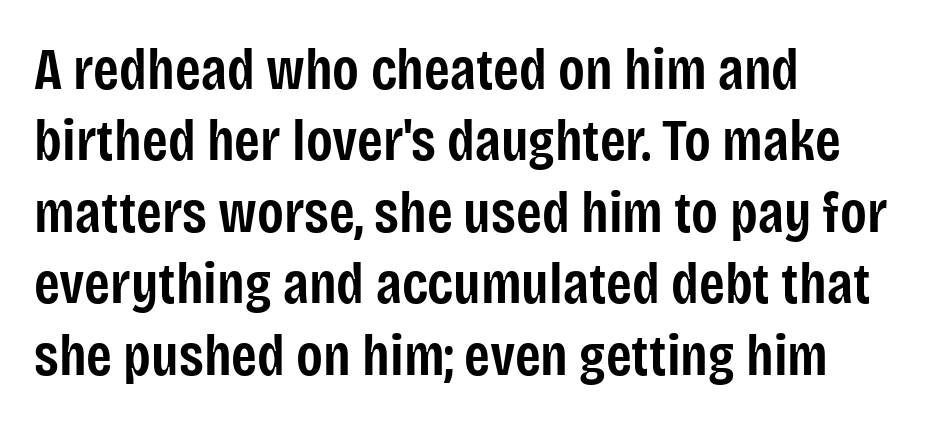
Q: Is the text bold? A: Semi-bold.
Q: Is the text italic (slanted)? A: No, it is upright.
Q: Is the typeface a serif or a sans-serif typeface? A: Sans-serif.
Q: Is the text underlined? A: No.
Q: How is the paragraph aligned? A: Left-aligned.
Q: Is the spacing between letters normal or unusually wide? A: Normal.
Q: Width (condensed, normal, or wide)? A: Condensed.
Q: Stroke contrast? A: Low.
Q: x-height? A: Large.
Q: Monospaced? A: No.
